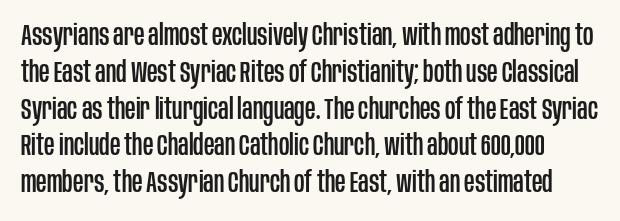
Nothing sits at the stroke ends, so this counts as sans-serif. Each letter keeps its own natural width here, so spacing adapts to shape. The strip under each line holds only bare page. Characters remain perfectly vertical along every line. Quick note: interline space is typical. Look at the tracking — it's just the regular setting, nothing added.
